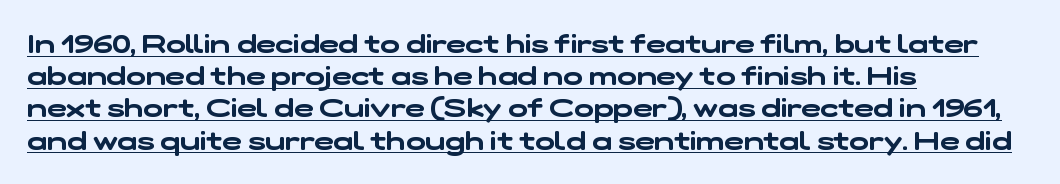
The image shows 26 px text type; set left-aligned, line spacing 1.24x, normal letter spacing, underlined.
